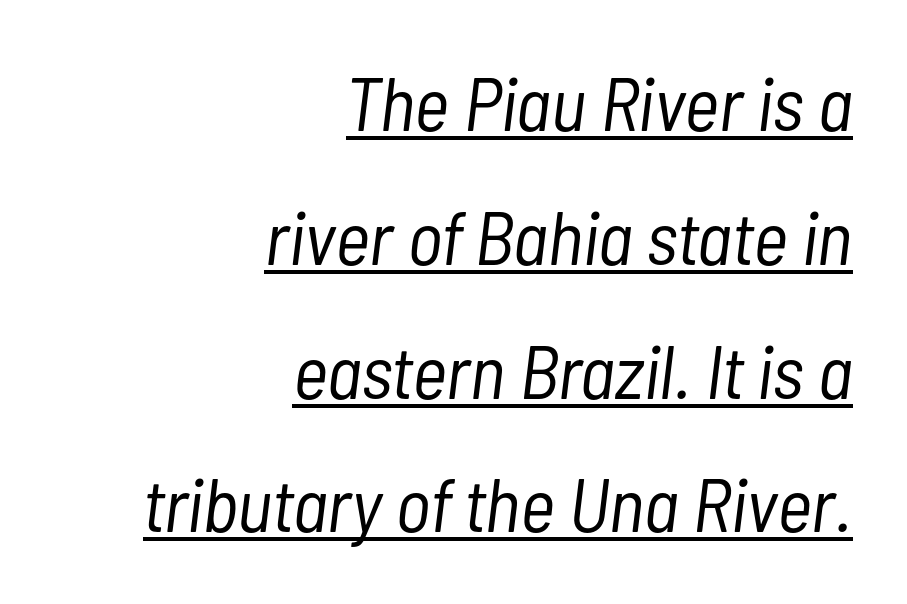
Character widths vary here, with narrow letters taking less room than wide ones. The typesetting does not lean heavy: it is not bold. What stands out about the letter spacing? Nothing — it is the standard amount. A typographer would call this underscored text.
